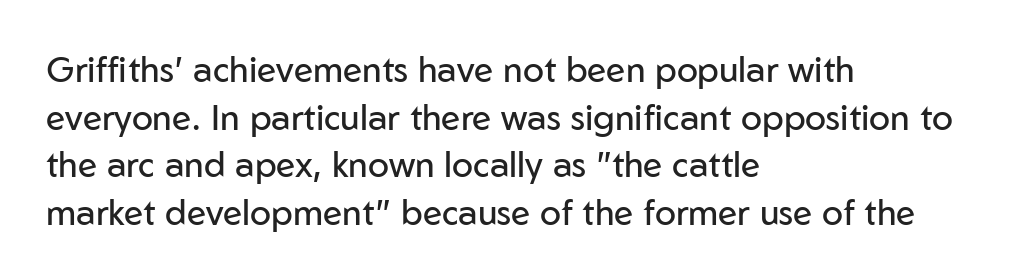
Q: Is the text bold? A: No.
Q: Is the text italic (slanted)? A: No, it is upright.
Q: Is the typeface a serif or a sans-serif typeface? A: Sans-serif.
Q: Is the text underlined? A: No.
Q: How is the paragraph aligned? A: Left-aligned.
Q: Is the spacing between letters normal or unusually wide? A: Normal.
Q: Is the spacing between lines tight, normal or loose? A: Normal.
Q: Width (condensed, normal, or wide)? A: Normal.
Q: Stroke contrast? A: Low.
Q: x-height? A: Medium.
Q: Monospaced? A: No.
